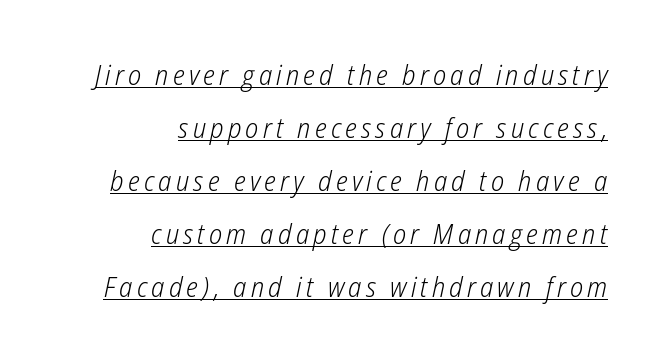
Q: Is the text bold? A: No.
Q: Is the text italic (slanted)? A: Yes, it leans right by about 12 degrees.
Q: Is the text underlined? A: Yes.
Q: How is the paragraph aligned? A: Right-aligned.
Q: Width (condensed, normal, or wide)? A: Condensed.
Q: Stroke contrast? A: Low.
Q: x-height? A: Medium.
Q: Monospaced? A: No.
